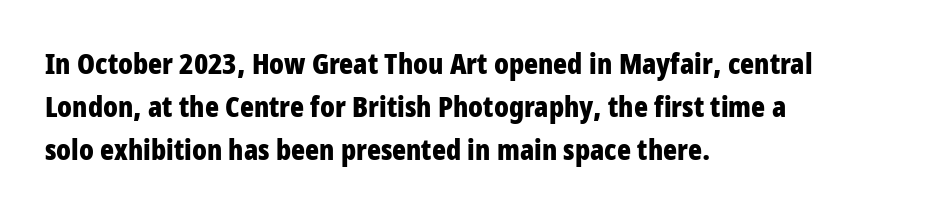
The image shows 29 px bold, condensed sans-serif type, upright; set left-aligned, normal line spacing (1.49x), normal letter spacing, not underlined; low stroke contrast and a large x-height.
